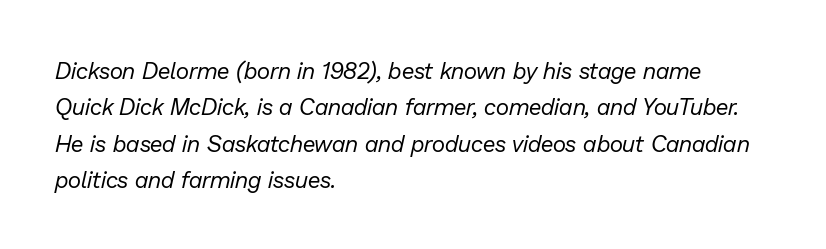
Q: Is the text bold? A: No.
Q: Is the text italic (slanted)? A: Yes, it leans right by about 13 degrees.
Q: Is the text underlined? A: No.
Q: How is the paragraph aligned? A: Left-aligned.
Q: Is the spacing between letters normal or unusually wide? A: Normal.
Q: Is the spacing between lines tight, normal or loose? A: Normal.
